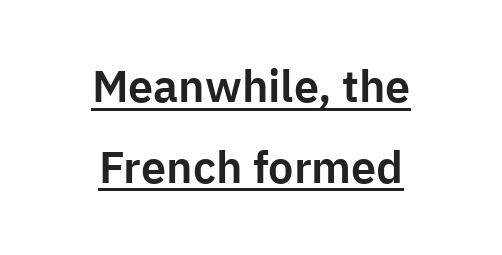
Leftover space on each line is divided equally before and after the words. Short note: letters normally spaced. Here the designer chose a conventional face with non-uniform glyph widths. Rendered with straight, roman letterforms. Each line of the rendering has a horizontal stroke beneath the glyphs.
